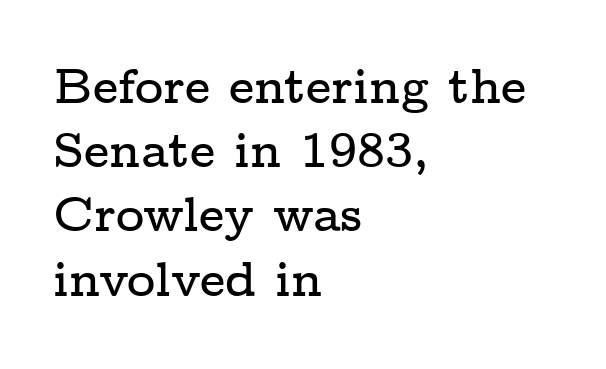
{"serif": "yes", "italic": "no", "width": "wide", "stroke_contrast": "low", "x_height": "medium", "monospaced": "no", "underline": "no", "align": "left", "line_spacing": "normal", "line_spacing_ratio": 1.31, "letter_spacing": "normal", "letter_spacing_em": 0.0, "glyph_px": 49}
